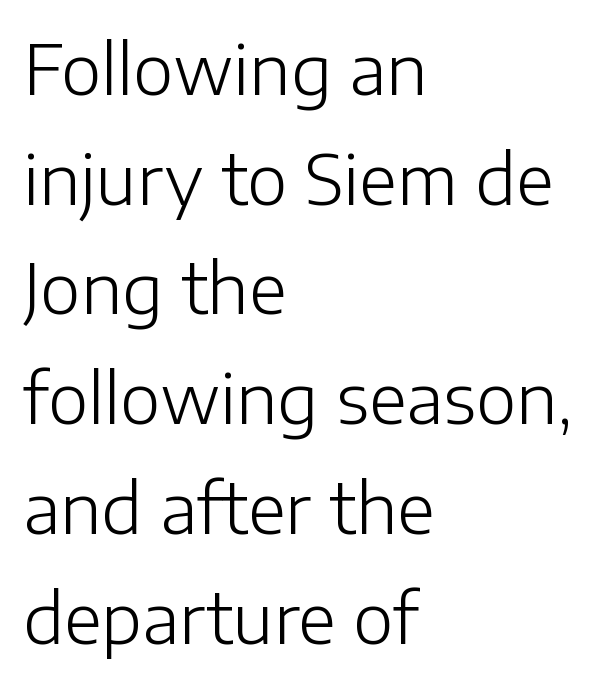
Q: Is the text bold? A: No.
Q: Is the text italic (slanted)? A: No, it is upright.
Q: Is the typeface a serif or a sans-serif typeface? A: Sans-serif.
Q: Is the text underlined? A: No.
Q: How is the paragraph aligned? A: Left-aligned.
Q: Is the spacing between letters normal or unusually wide? A: Normal.
Q: Is the spacing between lines tight, normal or loose? A: Normal.
Q: Width (condensed, normal, or wide)? A: Normal.
Q: Stroke contrast? A: Low.
Q: x-height? A: Medium.
Q: Monospaced? A: No.
